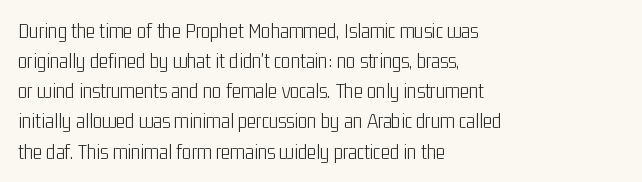
The letterforms sit shoulder to shoulder at normal distance. The space directly below the letters is spotless. Counters stay open thanks to moderate or lighter strokes. The vertical gap from one line to the next is medium. Ascenders rise straight up at ninety degrees. The ragged edge is on the right, which tells us the setting is flush left.
